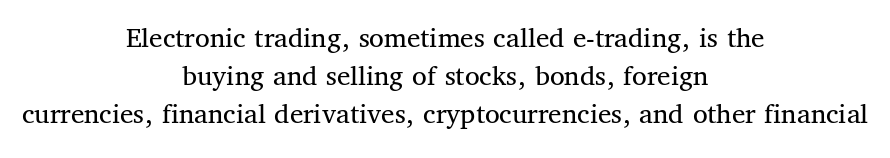
Q: Is the text bold? A: No.
Q: Is the text italic (slanted)? A: No, it is upright.
Q: Is the typeface a serif or a sans-serif typeface? A: Serif.
Q: Is the text underlined? A: No.
Q: How is the paragraph aligned? A: Centered.
Q: Is the spacing between letters normal or unusually wide? A: Normal.
Q: Is the spacing between lines tight, normal or loose? A: Normal.
Q: Width (condensed, normal, or wide)? A: Normal.
Q: Stroke contrast? A: Medium.
Q: x-height? A: Medium.
Q: Monospaced? A: No.
